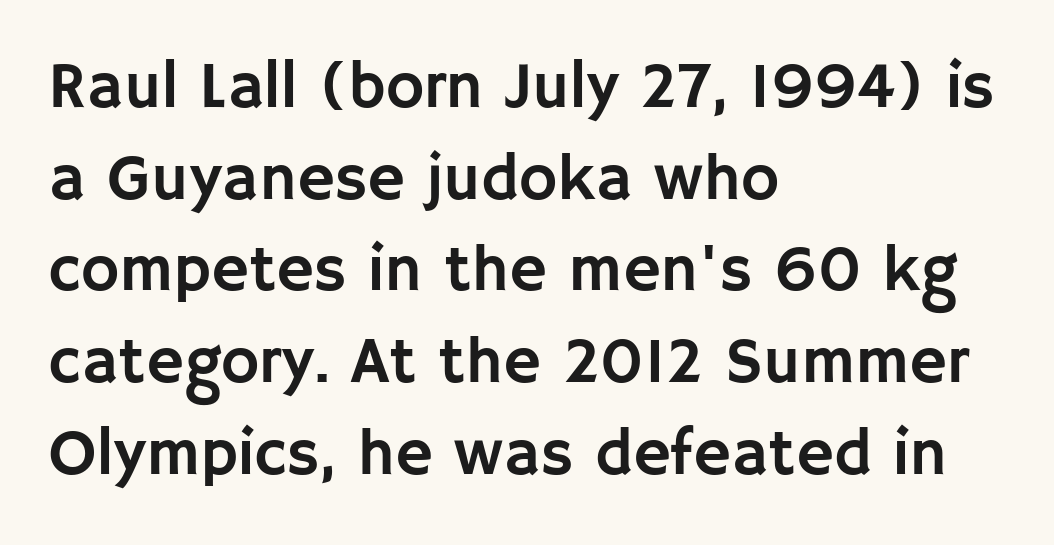
Q: Is the text italic (slanted)? A: No, it is upright.
Q: Is the typeface a serif or a sans-serif typeface? A: Sans-serif.
Q: Is the text underlined? A: No.
Q: How is the paragraph aligned? A: Left-aligned.
Q: Is the spacing between letters normal or unusually wide? A: Normal.
Q: Is the spacing between lines tight, normal or loose? A: Normal.
Q: Width (condensed, normal, or wide)? A: Normal.
Q: Stroke contrast? A: Low.
Q: x-height? A: Large.
Q: Monospaced? A: No.
